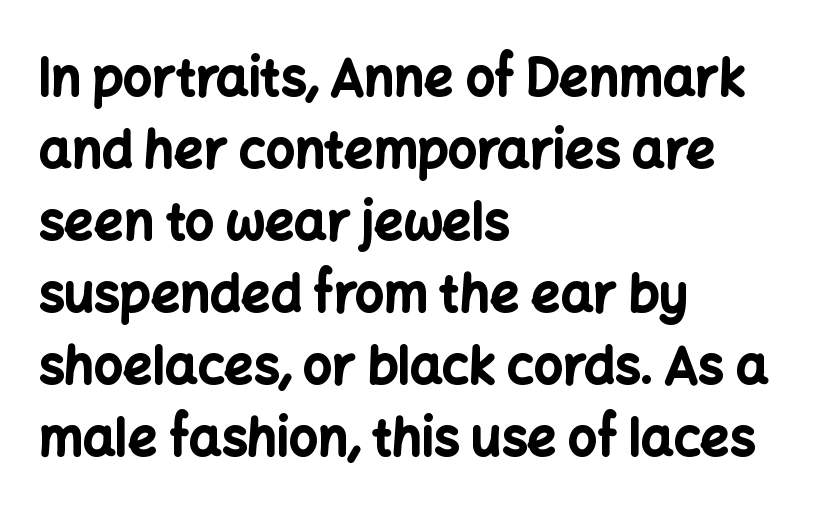
A bare baseline throughout the passage. Teacher's note: observe the even left margin — that is flush-left alignment. The type family on display is of the sans-serif kind. The passage shown stacks its lines at a standard gap. Character widths vary here, with narrow letters taking less room than wide ones. Is the letter spacing exaggerated? No — it looks like the ordinary default.
